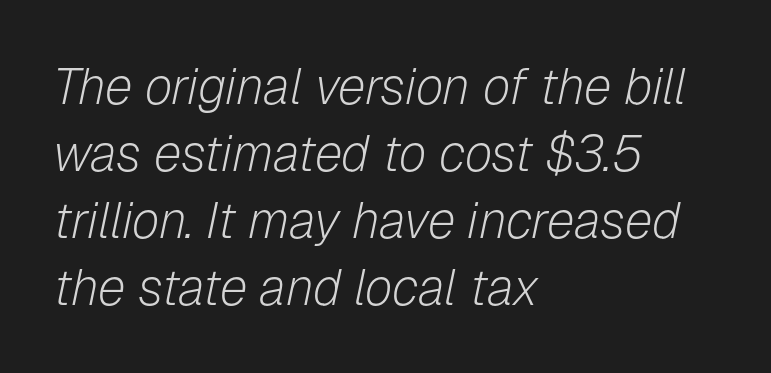
Q: Is the text bold? A: No.
Q: Is the text italic (slanted)? A: Yes, it leans right by about 12 degrees.
Q: Is the text underlined? A: No.
Q: How is the paragraph aligned? A: Left-aligned.
Q: Is the spacing between letters normal or unusually wide? A: Normal.
Q: Is the spacing between lines tight, normal or loose? A: Normal.
Q: Width (condensed, normal, or wide)? A: Normal.
Q: Stroke contrast? A: Low.
Q: x-height? A: Medium.
Q: Monospaced? A: No.
